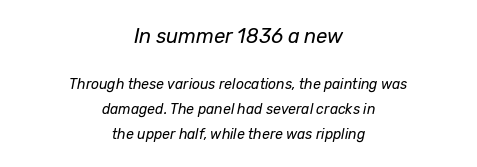
The passage shown leans; its letterforms are oblique. Letter spacing: default. The zone under the glyphs is completely vacant. This sample is center-justified, so both line endings float freely. The face used here appears at its bigger size in the upper chunk.
